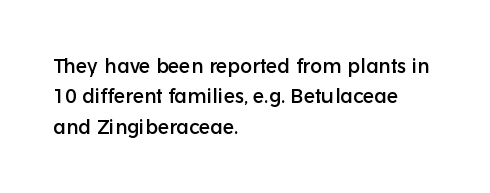
{"italic": "no", "underline": "no", "align": "left", "line_spacing": "normal", "line_spacing_ratio": 1.52, "letter_spacing": "normal", "letter_spacing_em": 0.0, "glyph_px": 20}
